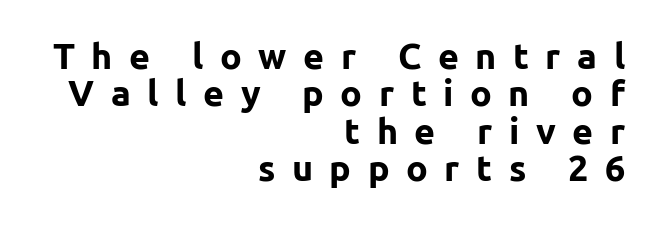
The image shows 36 px bold sans-serif type, upright; set right-aligned, tight line spacing (1.04x), unusually wide letter spacing (+0.46 em), not underlined; low stroke contrast and a medium x-height.
